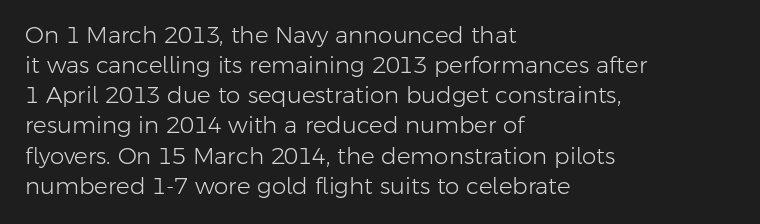
{"italic": "no", "bold": "no", "underline": "no", "align": "left", "line_spacing": "normal", "line_spacing_ratio": 1.31, "letter_spacing": "normal", "letter_spacing_em": 0.0, "glyph_px": 23}
